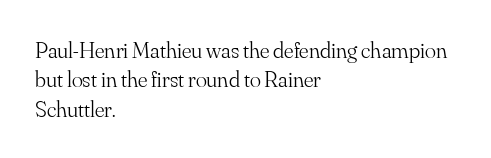
{"italic": "no", "bold": "no", "underline": "no", "align": "left", "line_spacing": "normal", "line_spacing_ratio": 1.28, "letter_spacing": "normal", "letter_spacing_em": 0.0, "glyph_px": 23}
